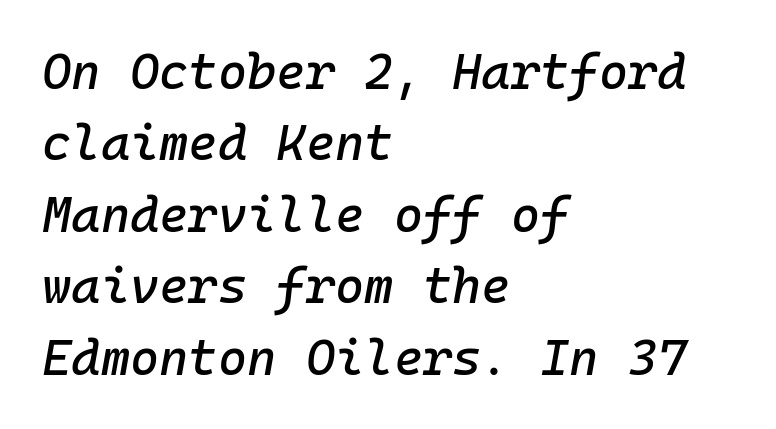
Q: Is the text italic (slanted)? A: Yes, it leans right by about 10 degrees.
Q: Is the text underlined? A: No.
Q: How is the paragraph aligned? A: Left-aligned.
Q: Is the spacing between letters normal or unusually wide? A: Normal.
Q: Is the spacing between lines tight, normal or loose? A: Normal.
Q: Width (condensed, normal, or wide)? A: Normal.
Q: Stroke contrast? A: Low.
Q: x-height? A: Medium.
Q: Monospaced? A: Yes.
